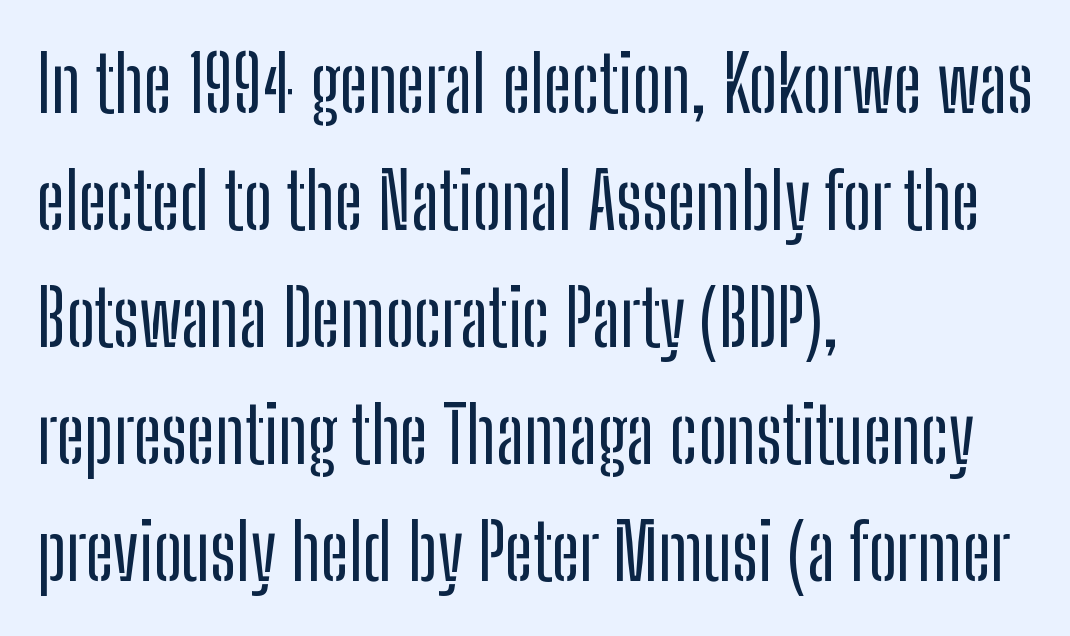
Note the varied advance widths — an 'i' is clearly narrower than an 'm'. Summary of vertical rhythm: regular, with standard interline spacing. Descenders are the only things crossing below the line. The font family rendered here belongs to the sans-serif group.
